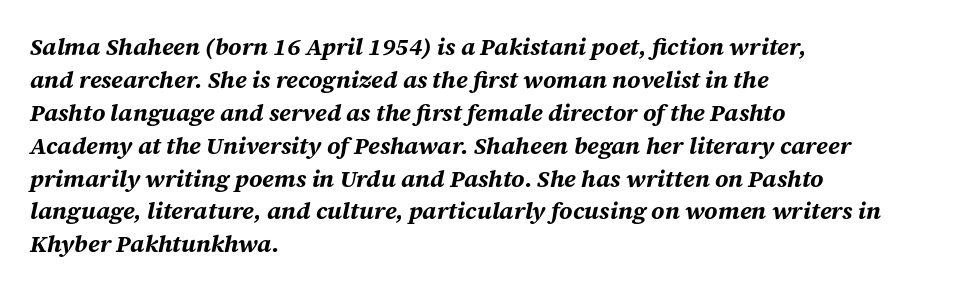
These lines stack with their left ends in a neat column. Characters are canted at an angle relative to the baseline's perpendicular. Rule under the text: the space is simply empty. A typesetter would call this leading conventional body-copy spacing.
